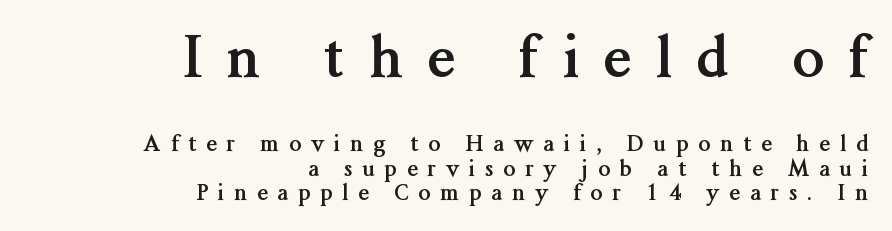
The image shows 56 px semibold serif type, upright; set right-aligned, tight line spacing (1.1x), unusually wide letter spacing (+0.45 em), not underlined; the first (top) block is 2.55x larger; medium stroke contrast and a medium x-height.
